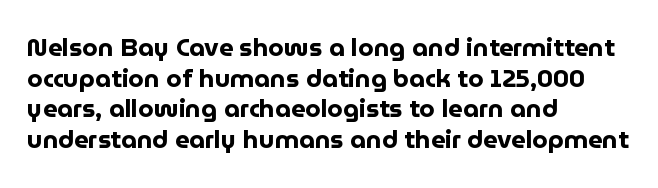
{"italic": "no", "bold": "yes", "underline": "no", "align": "left", "line_spacing_ratio": 1.23, "letter_spacing": "normal", "letter_spacing_em": 0.0, "glyph_px": 25}
